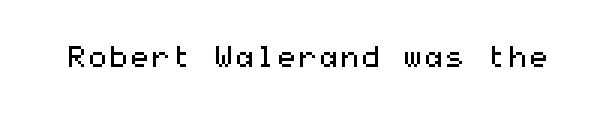
The image shows 30 px regular-weight, wide sans-serif type, upright; set normal letter spacing, not underlined; medium stroke contrast and a medium x-height.
